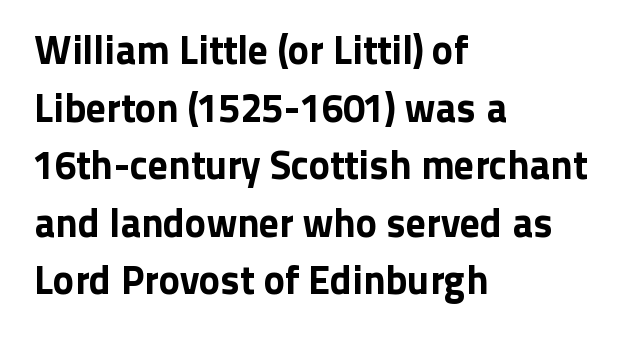
The image shows 40 px sans-serif type, upright; set left-aligned, normal line spacing (1.44x), normal letter spacing, not underlined; low stroke contrast and a medium x-height.
